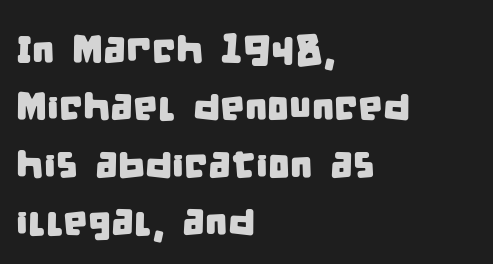
The image shows 39 px condensed sans-serif type; set left-aligned, normal line spacing (1.47x), normal letter spacing, not underlined; low stroke contrast and a large x-height.
